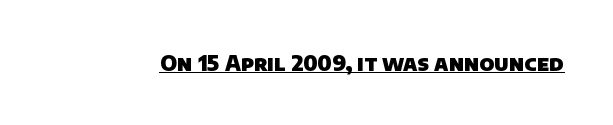
{"bold": "yes", "underline": "yes", "letter_spacing": "normal", "letter_spacing_em": 0.0, "glyph_px": 21}
